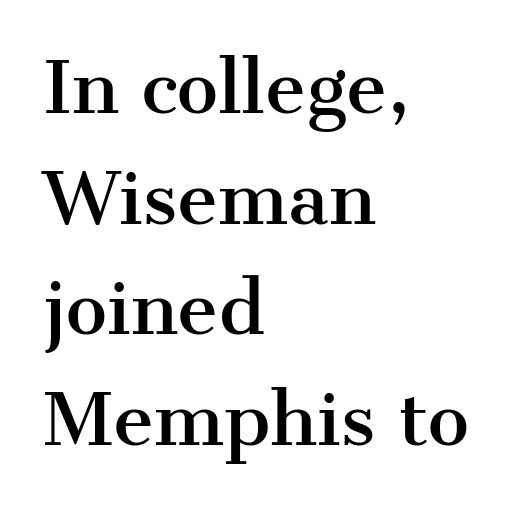
{"serif": "yes", "italic": "no", "width": "normal", "stroke_contrast": "medium", "x_height": "medium", "monospaced": "no", "underline": "no", "align": "left", "line_spacing": "normal", "line_spacing_ratio": 1.58, "letter_spacing": "normal", "letter_spacing_em": 0.0, "glyph_px": 70}
